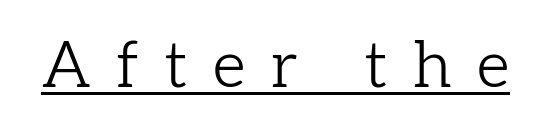
The designer went with a serif here, giving each stem small feet. Looks like regular typesetting: each glyph gets only the width it needs. What decoration does the sample have? An underline. Weight: in the light-to-regular range.
